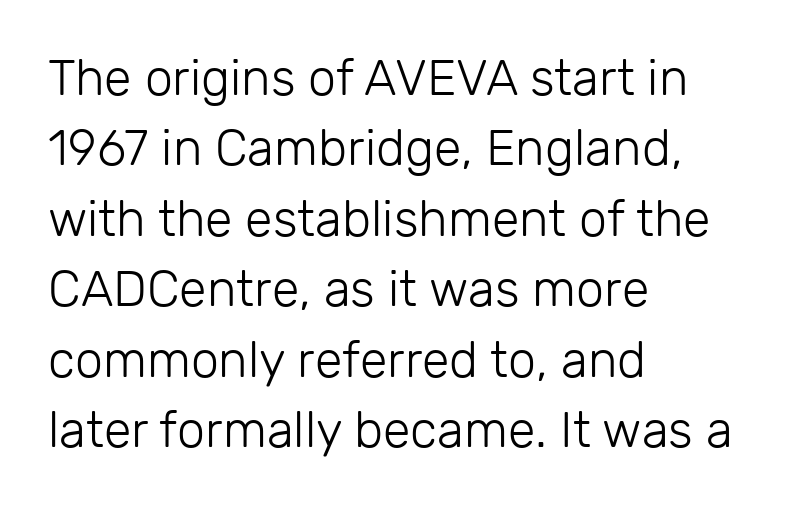
If you measured baseline to baseline, you'd find a middling distance. This sample uses plain, unmodified letter spacing. Is the block centered? No — it sits flush against the left margin. The font family rendered here belongs to the sans-serif group.
